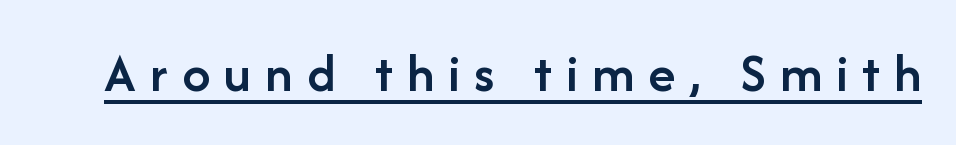
Q: Is the text bold? A: Semi-bold.
Q: Is the text italic (slanted)? A: No, it is upright.
Q: Is the typeface a serif or a sans-serif typeface? A: Sans-serif.
Q: Is the text underlined? A: Yes.
Q: Is the spacing between letters normal or unusually wide? A: Unusually wide.
Q: Width (condensed, normal, or wide)? A: Normal.
Q: Stroke contrast? A: Low.
Q: x-height? A: Medium.
Q: Monospaced? A: No.
